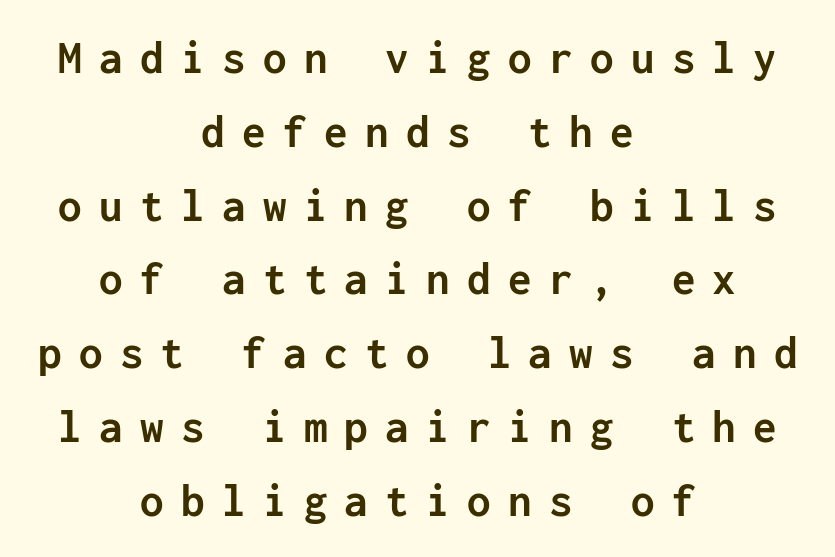
Q: Is the text bold? A: Yes.
Q: Is the text italic (slanted)? A: No, it is upright.
Q: Is the typeface a serif or a sans-serif typeface? A: Sans-serif.
Q: Is the text underlined? A: No.
Q: How is the paragraph aligned? A: Centered.
Q: Is the spacing between letters normal or unusually wide? A: Unusually wide.
Q: Is the spacing between lines tight, normal or loose? A: Normal.
Q: Width (condensed, normal, or wide)? A: Normal.
Q: Stroke contrast? A: Low.
Q: x-height? A: Medium.
Q: Monospaced? A: Yes.
